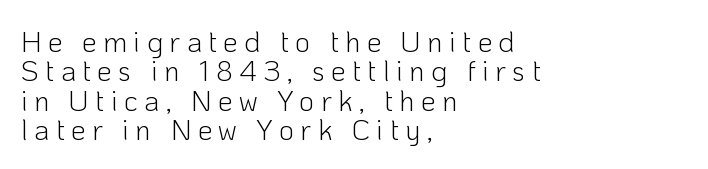
The image shows 29 px light sans-serif type, upright; set left-aligned, tight line spacing (1.01x), unusually wide letter spacing (+0.22 em), not underlined; low stroke contrast and a medium x-height.
